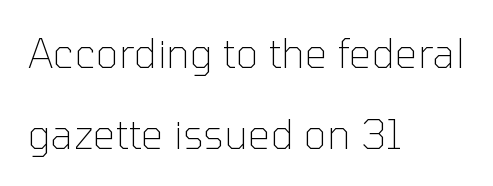
{"serif": "no", "italic": "no", "bold": "no", "weight": "thin", "width": "normal", "stroke_contrast": "low", "x_height": "medium", "monospaced": "no", "underline": "no", "align": "left", "line_spacing": "loose", "line_spacing_ratio": 2.03, "letter_spacing": "normal", "letter_spacing_em": 0.0, "glyph_px": 40}
